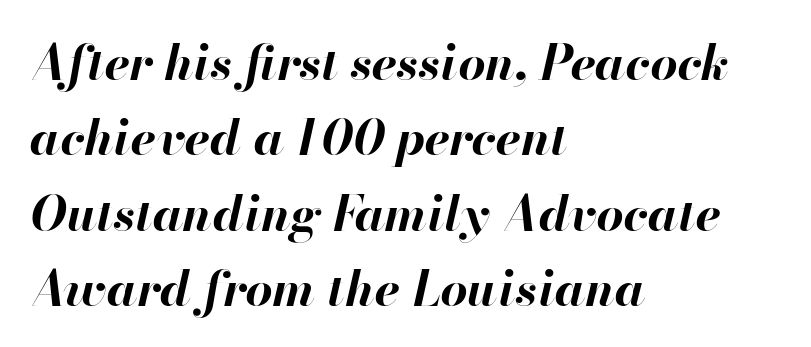
{"italic": "yes", "lean": "right", "slant_degrees": 13, "bold": "yes", "weight": "bold", "width": "normal", "stroke_contrast": "high", "x_height": "small", "monospaced": "no", "underline": "no", "align": "left", "line_spacing": "normal", "line_spacing_ratio": 1.57, "letter_spacing": "normal", "letter_spacing_em": 0.0, "glyph_px": 48}
